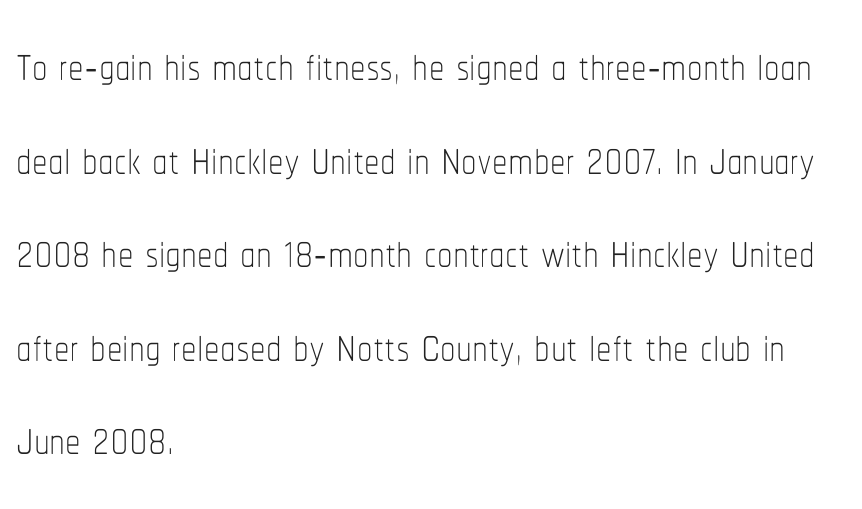
Is this a fixed-width face? No — the glyphs have proportional, varying widths. The gap between lines stays unmarked. One-word summary of the alignment: left. Heaviness? Minimal to ordinary, like unemphasized prose.
